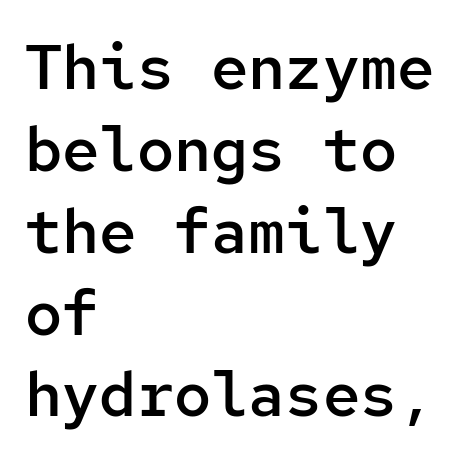
The image shows 62 px semibold sans-serif type, upright, monospaced; set left-aligned, normal line spacing (1.32x), normal letter spacing, not underlined; low stroke contrast and a medium x-height.
